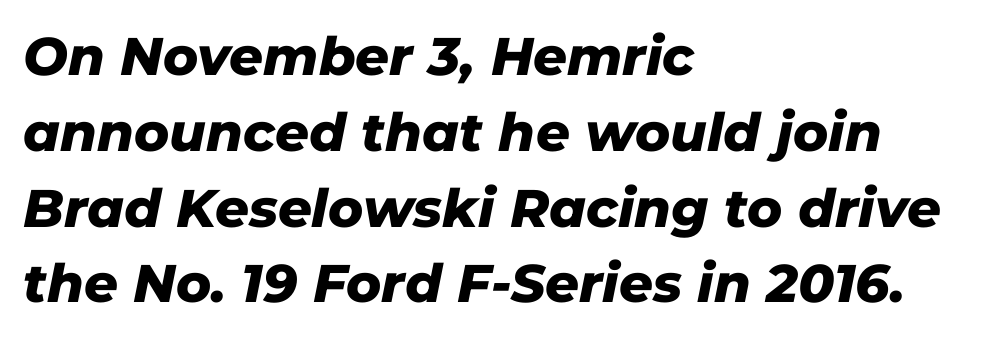
The gaps between neighbouring characters are ordinary and unremarkable. Rendered with sloped, italic letterforms. The paragraph shown leans on its left margin. Heft: maximum for text — a bold. Compared with typical paragraphs, the rows here are spaced about the same.
